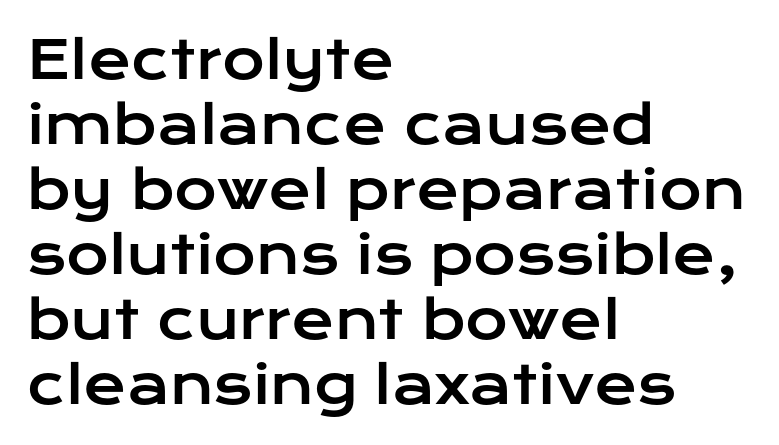
Q: Is the text italic (slanted)? A: No, it is upright.
Q: Is the typeface a serif or a sans-serif typeface? A: Sans-serif.
Q: Is the text underlined? A: No.
Q: How is the paragraph aligned? A: Left-aligned.
Q: Is the spacing between letters normal or unusually wide? A: Normal.
Q: Is the spacing between lines tight, normal or loose? A: Normal.
Q: Width (condensed, normal, or wide)? A: Wide.
Q: Stroke contrast? A: Low.
Q: x-height? A: Medium.
Q: Monospaced? A: No.
